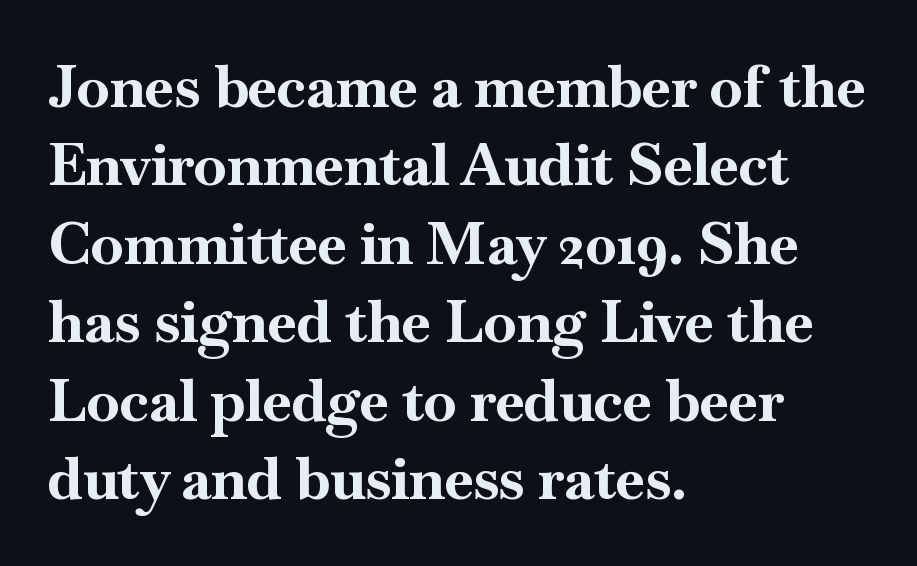
Regarding leading, the lines here are spaced in the standard way. The rendering keeps characters at their native spacing. To sum up the face: it has serifs. Rule under the text: the space is simply empty. This sample has the flowing, uneven cadence of proportional lettering. The type sits square on the baseline with zero lean.
